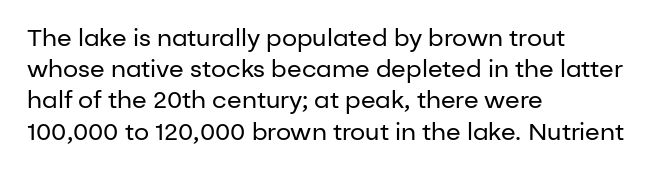
The image shows 24 px text type, upright; set left-aligned, normal line spacing (1.3x), normal letter spacing, not underlined.
